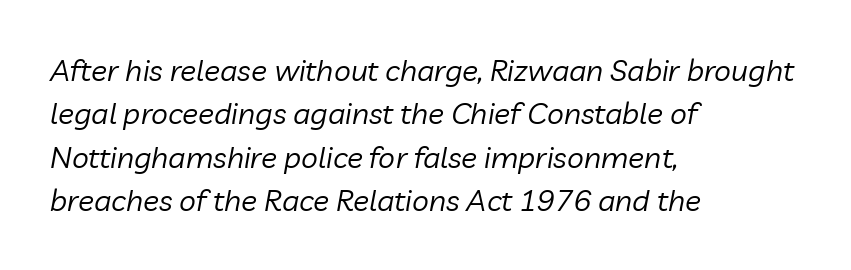
The rendering uses natural spacing where letterforms have individual widths. The whole block is typeset with a tilt. If you drew a ruler down the left edge, every line would touch it. Anything drawn beneath the words? Only blank space. Vertically, the passage feels balanced, rows spaced as you'd expect.
